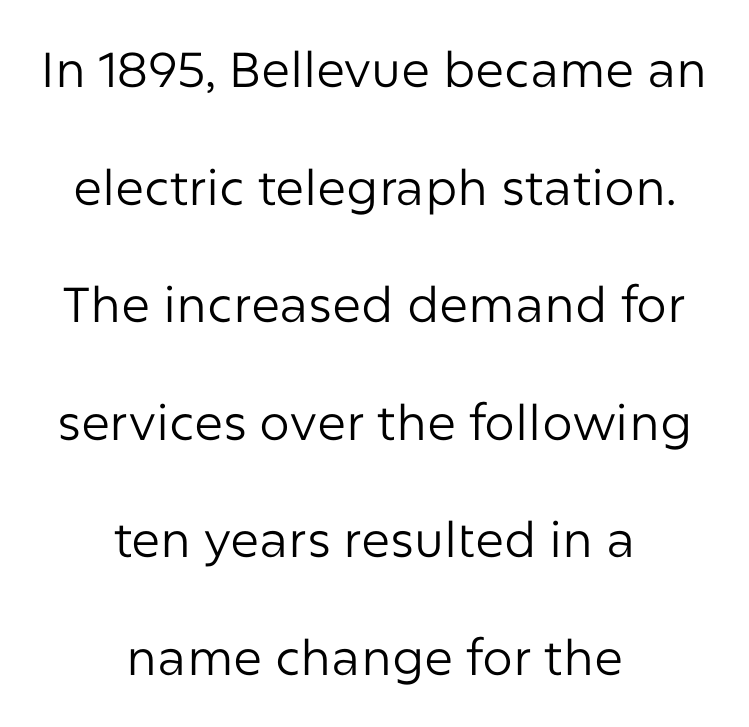
Q: Is the text bold? A: No.
Q: Is the text italic (slanted)? A: No, it is upright.
Q: Is the typeface a serif or a sans-serif typeface? A: Sans-serif.
Q: Is the text underlined? A: No.
Q: How is the paragraph aligned? A: Centered.
Q: Is the spacing between letters normal or unusually wide? A: Normal.
Q: Is the spacing between lines tight, normal or loose? A: Loose.
Q: Width (condensed, normal, or wide)? A: Normal.
Q: Stroke contrast? A: Low.
Q: x-height? A: Medium.
Q: Monospaced? A: No.
